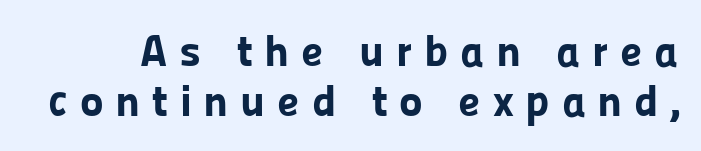
{"serif": "no", "italic": "no", "bold": "yes", "weight": "bold", "width": "normal", "stroke_contrast": "low", "x_height": "medium", "monospaced": "no", "underline": "no", "line_spacing": "tight", "line_spacing_ratio": 1.12, "letter_spacing": "wide", "letter_spacing_em": 0.26, "glyph_px": 45}
